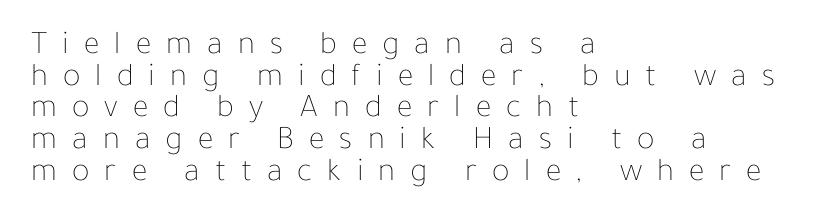
Q: Is the text bold? A: No.
Q: Is the text italic (slanted)? A: No, it is upright.
Q: Is the text underlined? A: No.
Q: How is the paragraph aligned? A: Left-aligned.
Q: Is the spacing between letters normal or unusually wide? A: Unusually wide.
Q: Is the spacing between lines tight, normal or loose? A: Tight.
Q: Width (condensed, normal, or wide)? A: Normal.
Q: Stroke contrast? A: Low.
Q: x-height? A: Medium.
Q: Monospaced? A: No.
